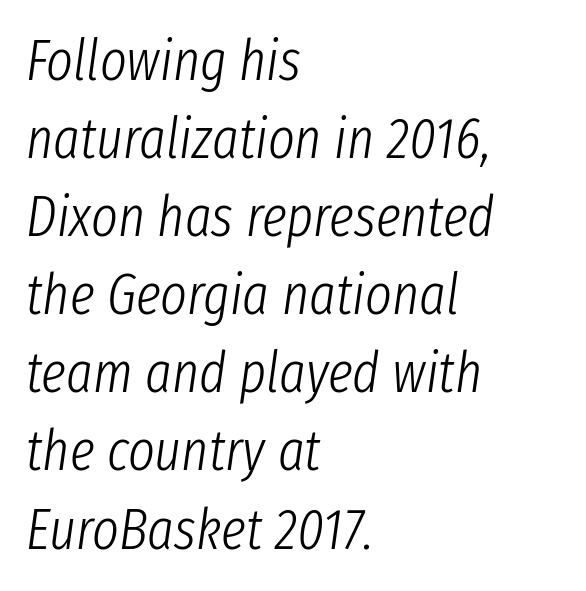
Q: Is the text bold? A: No.
Q: Is the text italic (slanted)? A: Yes, it leans right by about 8 degrees.
Q: Is the text underlined? A: No.
Q: How is the paragraph aligned? A: Left-aligned.
Q: Is the spacing between letters normal or unusually wide? A: Normal.
Q: Is the spacing between lines tight, normal or loose? A: Normal.
Q: Width (condensed, normal, or wide)? A: Condensed.
Q: Stroke contrast? A: Low.
Q: x-height? A: Medium.
Q: Monospaced? A: No.
